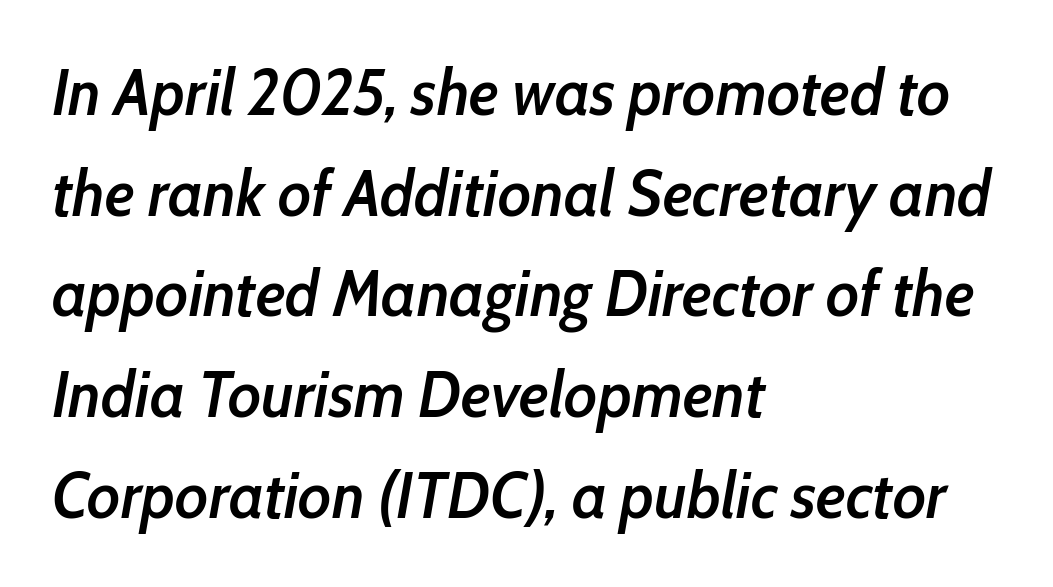
The image shows 65 px semibold, condensed type, italic (leaning right); set left-aligned, normal line spacing (1.55x), normal letter spacing, not underlined; low stroke contrast and a medium x-height.
